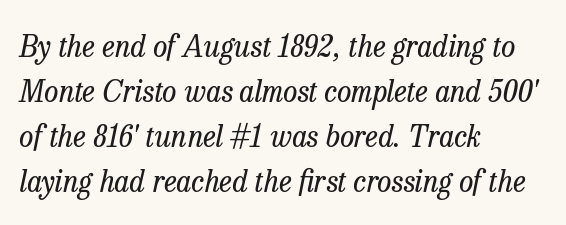
{"serif": "yes", "italic": "yes", "lean": "right", "slant_degrees": 13, "bold": "no", "weight": "regular", "width": "normal", "stroke_contrast": "low", "x_height": "medium", "monospaced": "no", "underline": "no", "align": "left", "line_spacing": "normal", "line_spacing_ratio": 1.55, "letter_spacing": "normal", "letter_spacing_em": 0.0, "glyph_px": 29}
